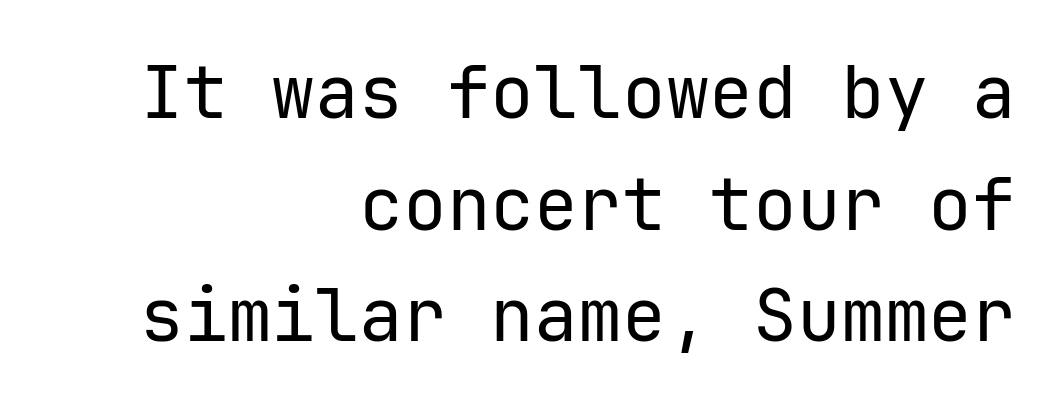
The image shows 73 px regular-weight sans-serif type, upright, monospaced; set right-aligned, normal line spacing (1.53x), normal letter spacing, not underlined; low stroke contrast and a medium x-height.
